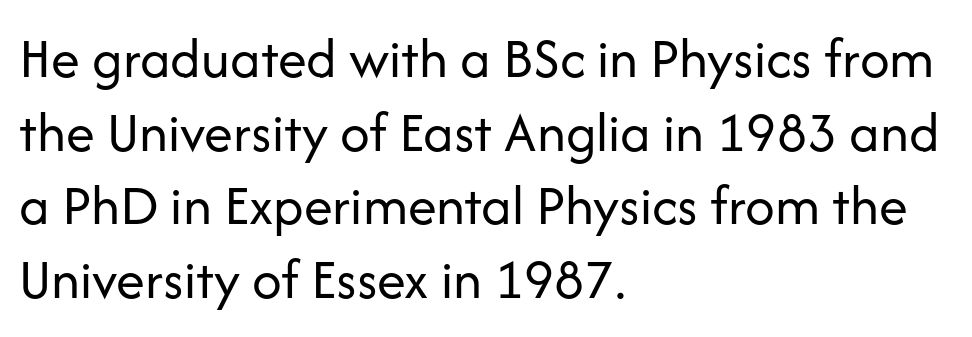
In CSS terms this would be text-align: left. Each letter's strokes conclude bluntly, with no projecting serifs. Summary of weight: not heavy and not bold. Only glyphs here, with clear space below each row.
